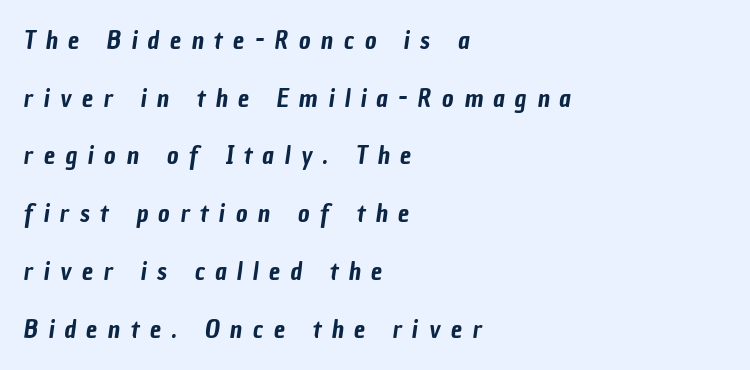
The gap between lines stays unmarked. One-word summary of the alignment: left. This block would shrink considerably if given ordinary leading; it's expanded now. You could only call the tracking loose — the letters float apart.
